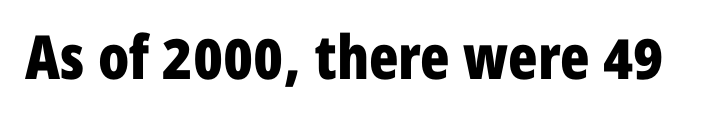
{"serif": "no", "italic": "no", "bold": "yes", "weight": "bold", "width": "condensed", "stroke_contrast": "low", "x_height": "medium", "monospaced": "no", "underline": "no", "letter_spacing": "normal", "letter_spacing_em": 0.0, "glyph_px": 61}
